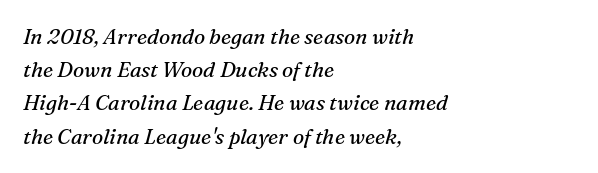
The image shows 21 px text type, italic (leaning right); set left-aligned, normal line spacing (1.58x), normal letter spacing, not underlined.
